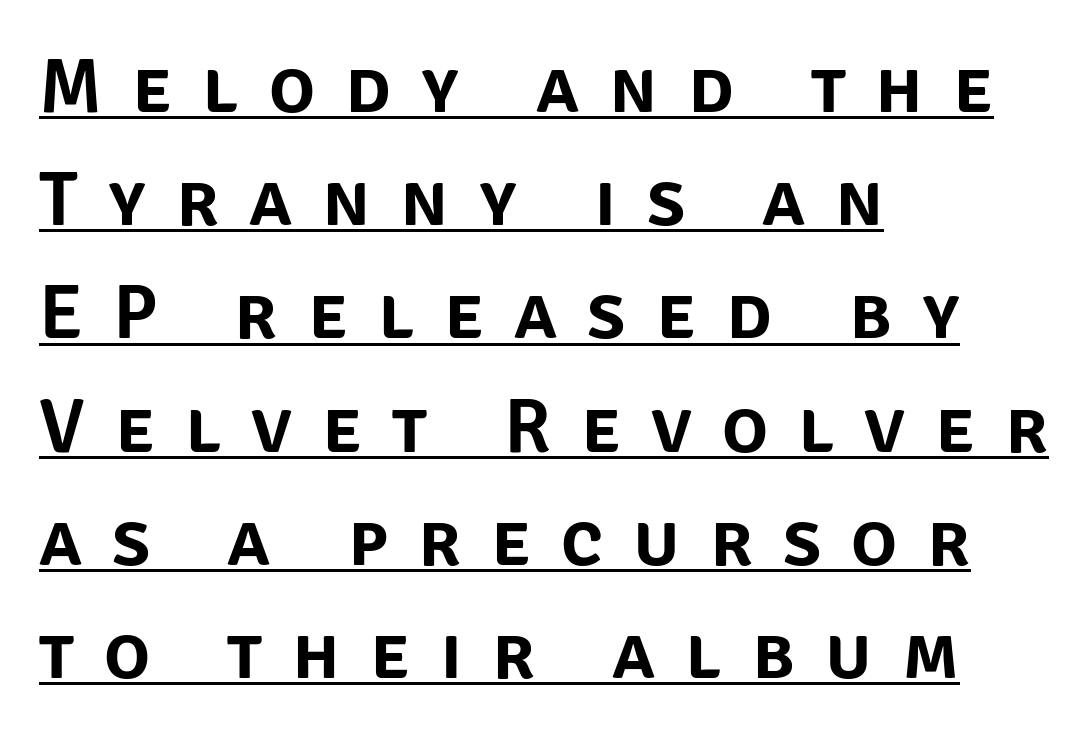
Q: Is the text italic (slanted)? A: No, it is upright.
Q: Is the typeface a serif or a sans-serif typeface? A: Sans-serif.
Q: Is the text underlined? A: Yes.
Q: How is the paragraph aligned? A: Left-aligned.
Q: Is the spacing between letters normal or unusually wide? A: Unusually wide.
Q: Is the spacing between lines tight, normal or loose? A: Normal.
Q: Width (condensed, normal, or wide)? A: Normal.
Q: Stroke contrast? A: Low.
Q: x-height? A: Large.
Q: Monospaced? A: No.
